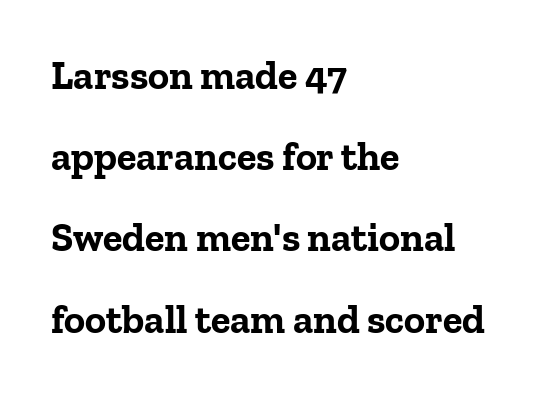
Letterform terminals end in serifs throughout the passage. No word sits above an underline. Interline gaps are noticeably wide in this sample. These lines stack with their left ends in a neat column. Note the varied advance widths — an 'i' is clearly narrower than an 'm'. This rendering leaves character spacing at its baseline value.
